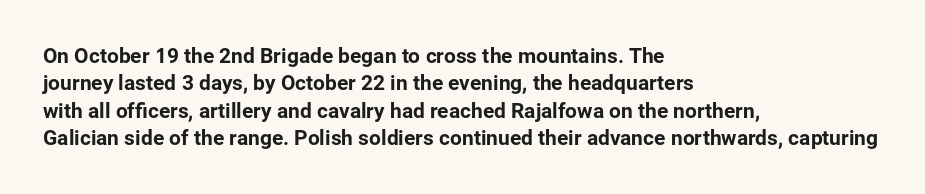
The image shows 21 px text type, upright; set left-aligned, normal line spacing (1.3x), normal letter spacing, not underlined.
